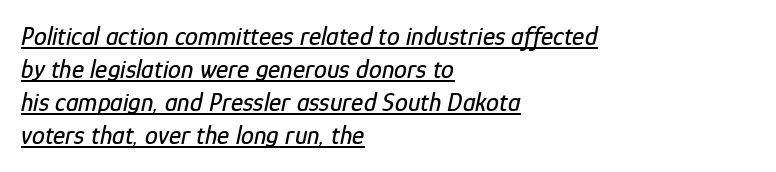
Compared with typical body copy, the letter spacing here is the same. Honestly, the row spacing looks completely unremarkable. If you drew a ruler down the left edge, every line would touch it. The typesetter has applied underlining to the passage shown.
